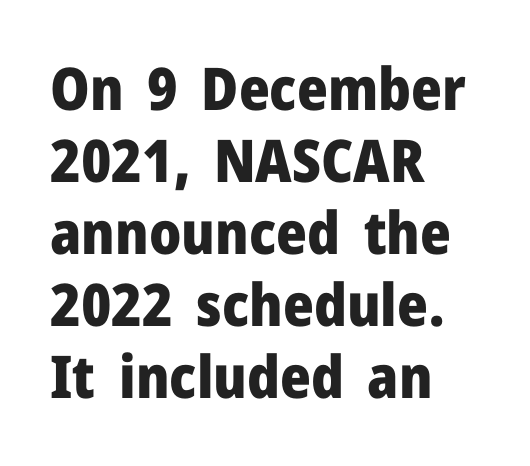
The image shows 59 px heavy sans-serif type, upright; set left-aligned, line spacing 1.22x, normal letter spacing, not underlined; low stroke contrast and a medium x-height.
